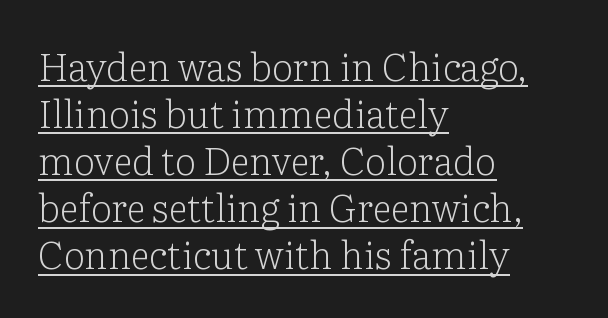
{"serif": "yes", "italic": "no", "bold": "no", "weight": "light", "width": "normal", "stroke_contrast": "low", "x_height": "medium", "monospaced": "no", "underline": "yes", "align": "left", "line_spacing_ratio": 1.24, "letter_spacing": "normal", "letter_spacing_em": 0.0, "glyph_px": 38}
